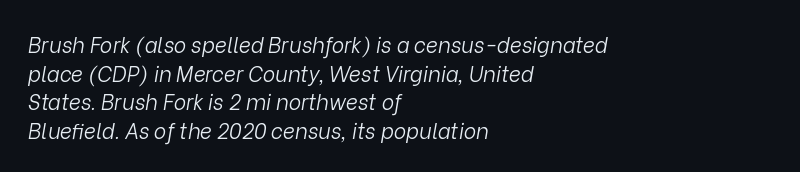
This sample is left-justified, so line endings fall wherever the words run out. The axis of the letterforms is tilted away from vertical. Is the type heavy? It reads as light-to-regular instead. Summary of vertical rhythm: regular, with standard interline spacing. There is no visible air inserted between adjacent glyphs.
